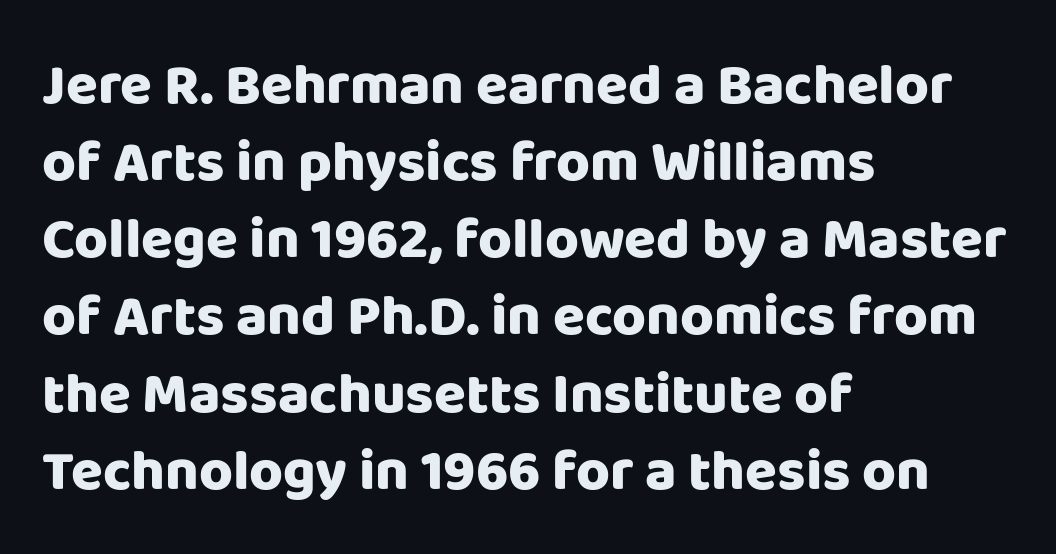
{"serif": "no", "italic": "no", "bold": "yes", "weight": "heavy", "width": "normal", "stroke_contrast": "low", "x_height": "large", "monospaced": "no", "underline": "no", "align": "left", "line_spacing": "normal", "line_spacing_ratio": 1.33, "letter_spacing": "normal", "letter_spacing_em": 0.0, "glyph_px": 58}
